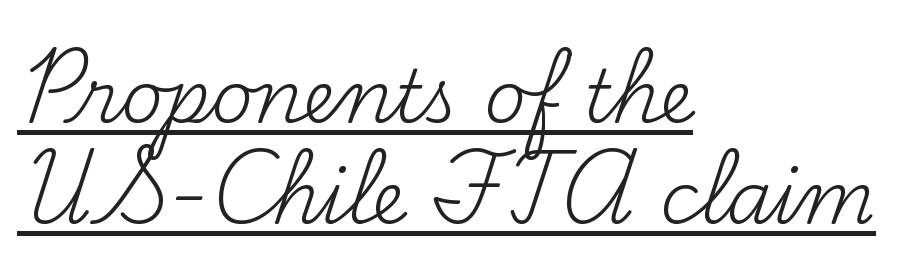
{"serif": "yes", "bold": "no", "weight": "regular", "width": "normal", "stroke_contrast": "medium", "x_height": "small", "monospaced": "no", "underline": "yes", "align": "left", "line_spacing": "normal", "line_spacing_ratio": 1.39, "letter_spacing": "normal", "letter_spacing_em": 0.0, "glyph_px": 73}
